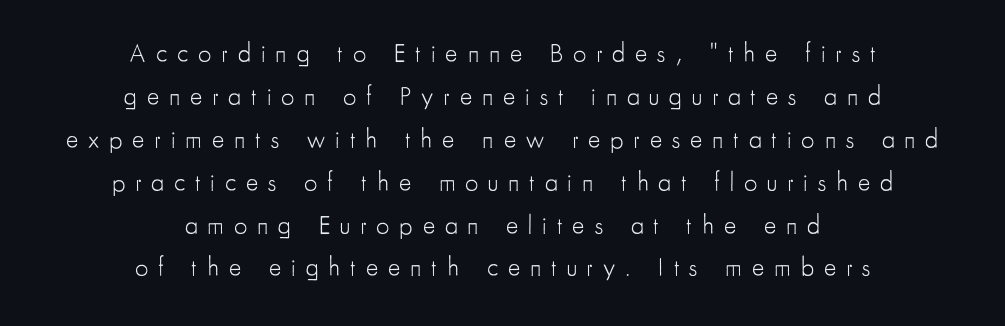
Q: Is the text bold? A: No.
Q: Is the text italic (slanted)? A: No, it is upright.
Q: Is the text underlined? A: No.
Q: How is the paragraph aligned? A: Centered.
Q: Is the spacing between letters normal or unusually wide? A: Unusually wide.
Q: Is the spacing between lines tight, normal or loose? A: Normal.
